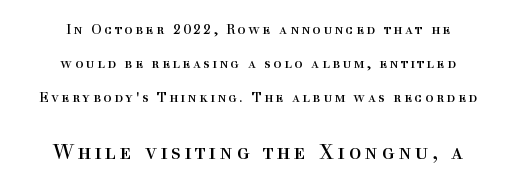
Summary of vertical rhythm: relaxed, with wide interline spacing. The strip under each line holds only bare page. Which margin do the lines hug? Neither — every line sits in the middle. You get the small type first, then a jump to larger type.
